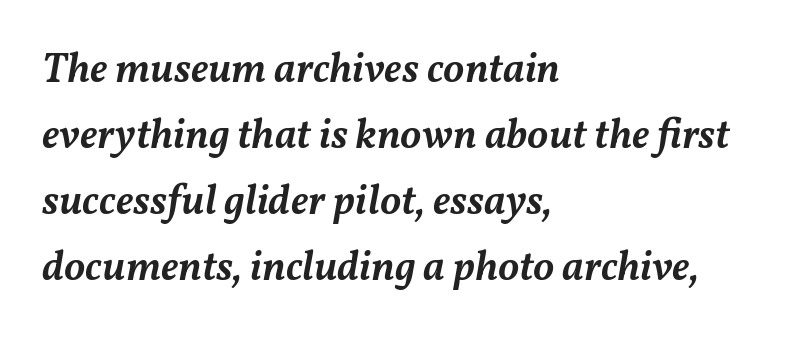
{"italic": "yes", "lean": "right", "slant_degrees": 11, "bold": "semi", "weight": "semibold", "width": "normal", "stroke_contrast": "medium", "x_height": "medium", "monospaced": "no", "underline": "no", "align": "left", "line_spacing": "normal", "line_spacing_ratio": 1.57, "letter_spacing": "normal", "letter_spacing_em": 0.0, "glyph_px": 42}
